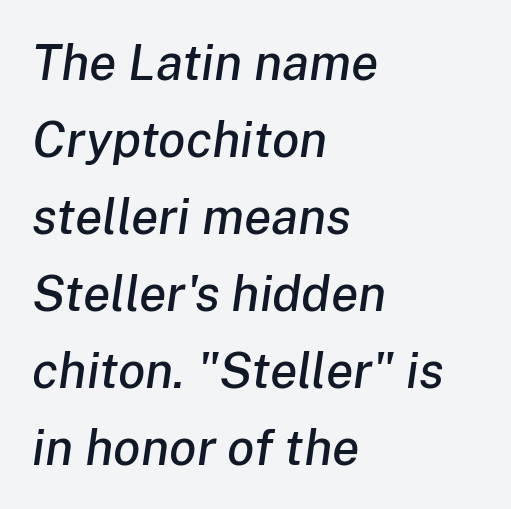
If you drew a ruler down the left edge, every line would touch it. The specimen omits any rule beneath the text block's lines. Spacing between characters is what you'd get straight out of the box. Designer's note — italics engaged.
